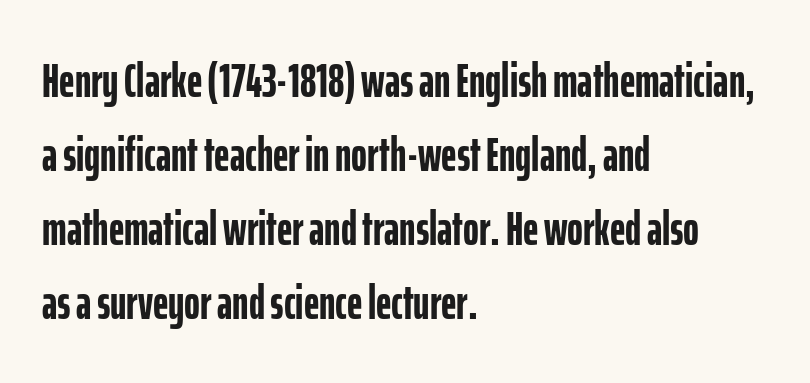
Q: Is the text bold? A: Yes.
Q: Is the text italic (slanted)? A: No, it is upright.
Q: Is the typeface a serif or a sans-serif typeface? A: Sans-serif.
Q: Is the text underlined? A: No.
Q: How is the paragraph aligned? A: Left-aligned.
Q: Is the spacing between letters normal or unusually wide? A: Normal.
Q: Is the spacing between lines tight, normal or loose? A: Normal.
Q: Width (condensed, normal, or wide)? A: Condensed.
Q: Stroke contrast? A: Low.
Q: x-height? A: Medium.
Q: Monospaced? A: No.
